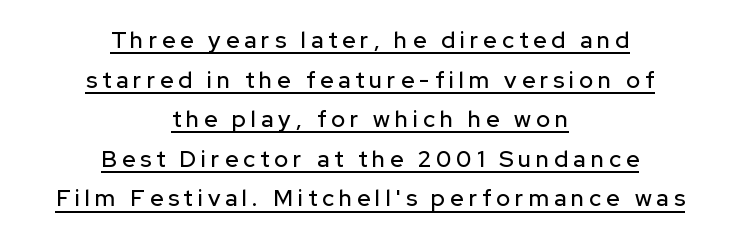
Q: Is the text italic (slanted)? A: No, it is upright.
Q: Is the text underlined? A: Yes.
Q: How is the paragraph aligned? A: Centered.
Q: Is the spacing between letters normal or unusually wide? A: Unusually wide.
